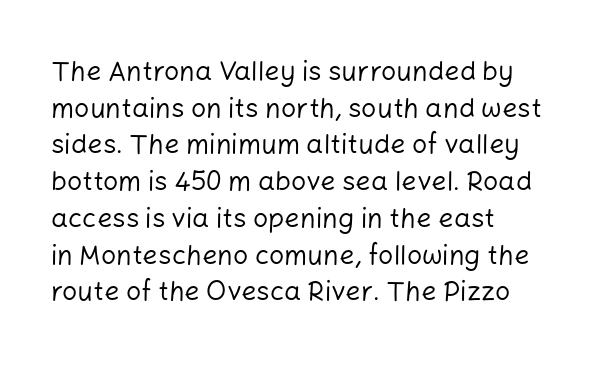
{"italic": "no", "bold": "no", "underline": "no", "line_spacing": "normal", "line_spacing_ratio": 1.36, "letter_spacing": "normal", "letter_spacing_em": 0.0, "glyph_px": 27}
